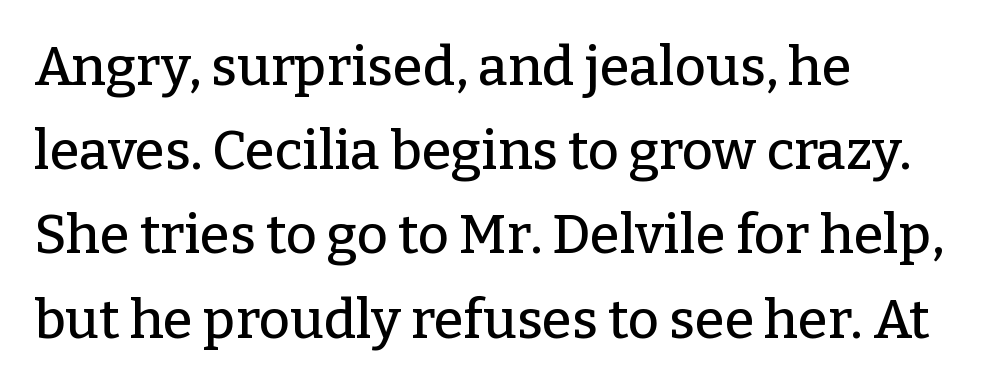
Inter-character spacing is left at the font's built-in metrics. Descenders are the only things crossing below the line. If you drew a ruler down the left edge, every line would touch it. Each letter keeps its own natural width here, so spacing adapts to shape. Are there feet on the stems? There are — it's a serif.
